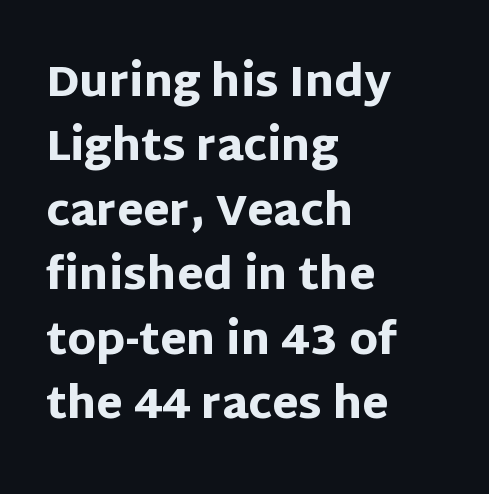
Q: Is the text bold? A: Yes.
Q: Is the text italic (slanted)? A: No, it is upright.
Q: Is the typeface a serif or a sans-serif typeface? A: Sans-serif.
Q: Is the text underlined? A: No.
Q: How is the paragraph aligned? A: Left-aligned.
Q: Is the spacing between letters normal or unusually wide? A: Normal.
Q: Is the spacing between lines tight, normal or loose? A: Normal.
Q: Width (condensed, normal, or wide)? A: Normal.
Q: Stroke contrast? A: Low.
Q: x-height? A: Large.
Q: Monospaced? A: No.
